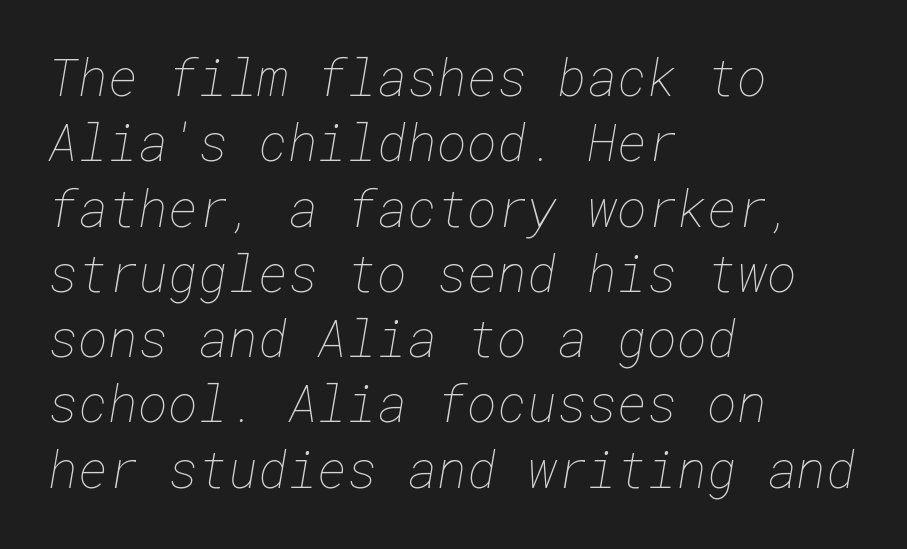
Q: Is the text bold? A: No.
Q: Is the text underlined? A: No.
Q: How is the paragraph aligned? A: Left-aligned.
Q: Is the spacing between letters normal or unusually wide? A: Normal.
Q: Is the spacing between lines tight, normal or loose? A: Normal.
Q: Width (condensed, normal, or wide)? A: Normal.
Q: Stroke contrast? A: Low.
Q: x-height? A: Medium.
